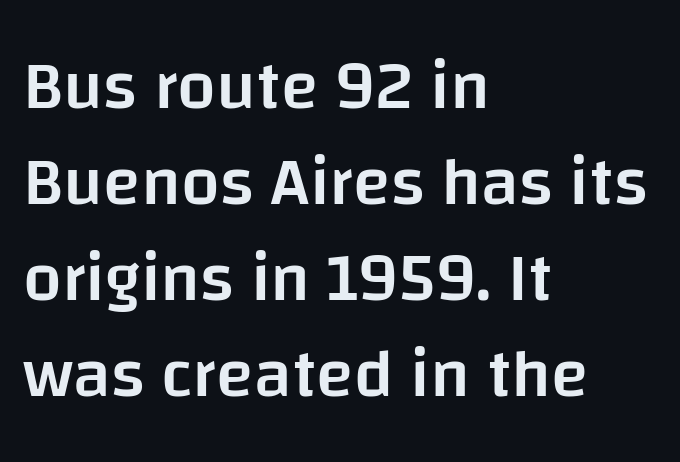
The image shows 69 px semibold sans-serif type, upright; set left-aligned, normal line spacing (1.39x), normal letter spacing, not underlined; low stroke contrast and a large x-height.
